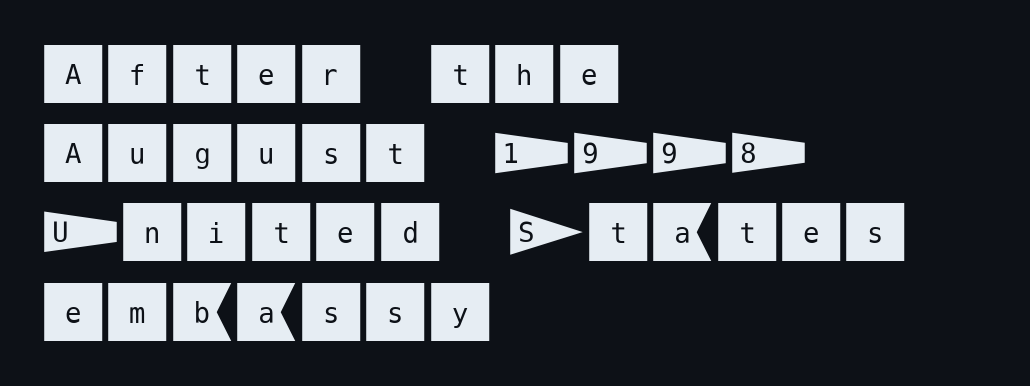
Q: Is the text italic (slanted)? A: No, it is upright.
Q: Is the typeface a serif or a sans-serif typeface? A: Sans-serif.
Q: Is the text underlined? A: No.
Q: How is the paragraph aligned? A: Left-aligned.
Q: Is the spacing between letters normal or unusually wide? A: Normal.
Q: Width (condensed, normal, or wide)? A: Normal.
Q: Stroke contrast? A: Medium.
Q: x-height? A: Large.
